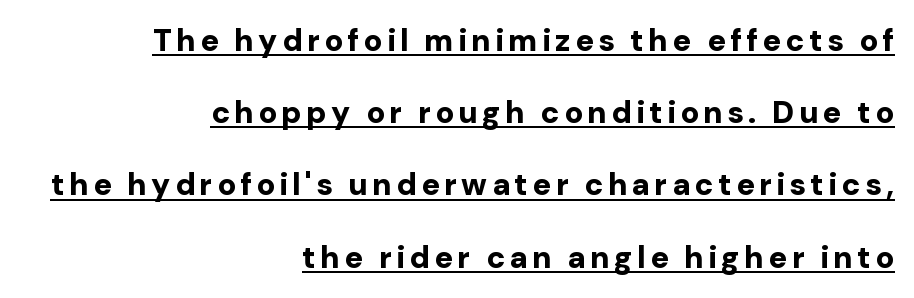
Line spacing here is loose. Vertical strokes here are truly vertical. A full-strength bold gives these letters their thick strokes. Stroke terminals: plain, sans-serif.
